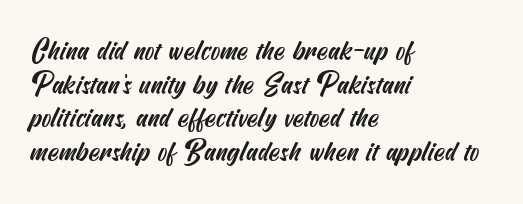
{"serif": "no", "width": "condensed", "stroke_contrast": "medium", "x_height": "small", "underline": "no", "align": "left", "line_spacing_ratio": 1.2, "letter_spacing": "normal", "letter_spacing_em": 0.0, "glyph_px": 28}
